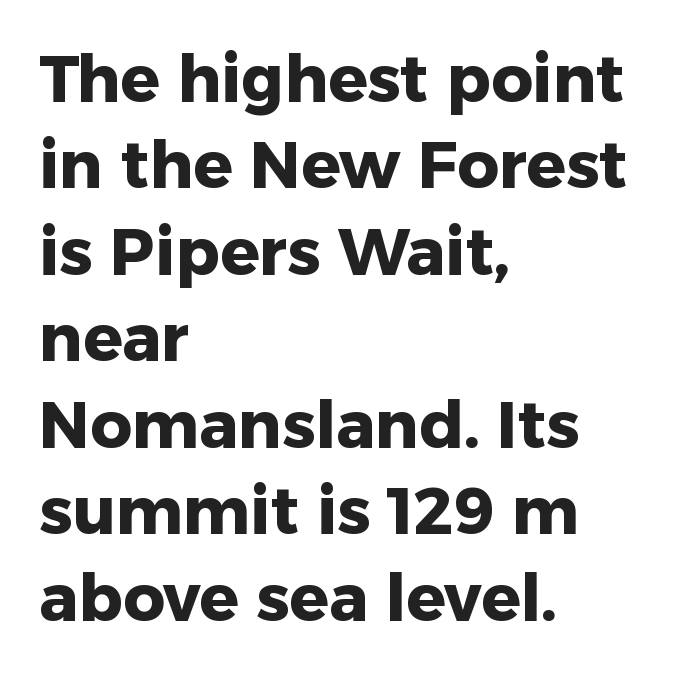
The sample has been set heavy, in full bold. Italic? Not at all — the glyphs are vertical. This sample has the flowing, uneven cadence of proportional lettering. Does the leading feel generous? No, just average. These lines stack with their left ends in a neat column. Only glyphs here, with clear space below each row.
